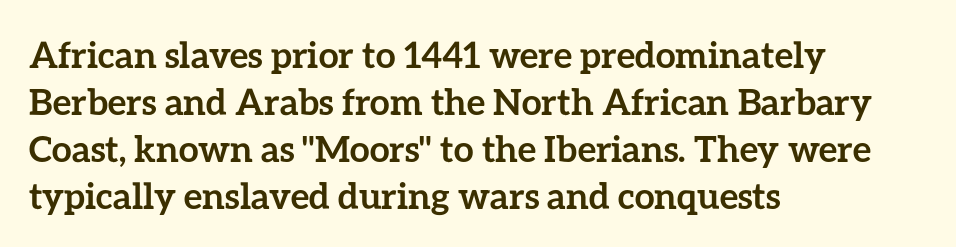
Q: Is the text bold? A: Yes.
Q: Is the text italic (slanted)? A: No, it is upright.
Q: Is the text underlined? A: No.
Q: How is the paragraph aligned? A: Left-aligned.
Q: Is the spacing between letters normal or unusually wide? A: Normal.
Q: Is the spacing between lines tight, normal or loose? A: Normal.
Q: Width (condensed, normal, or wide)? A: Normal.
Q: Stroke contrast? A: Low.
Q: x-height? A: Medium.
Q: Monospaced? A: No.
